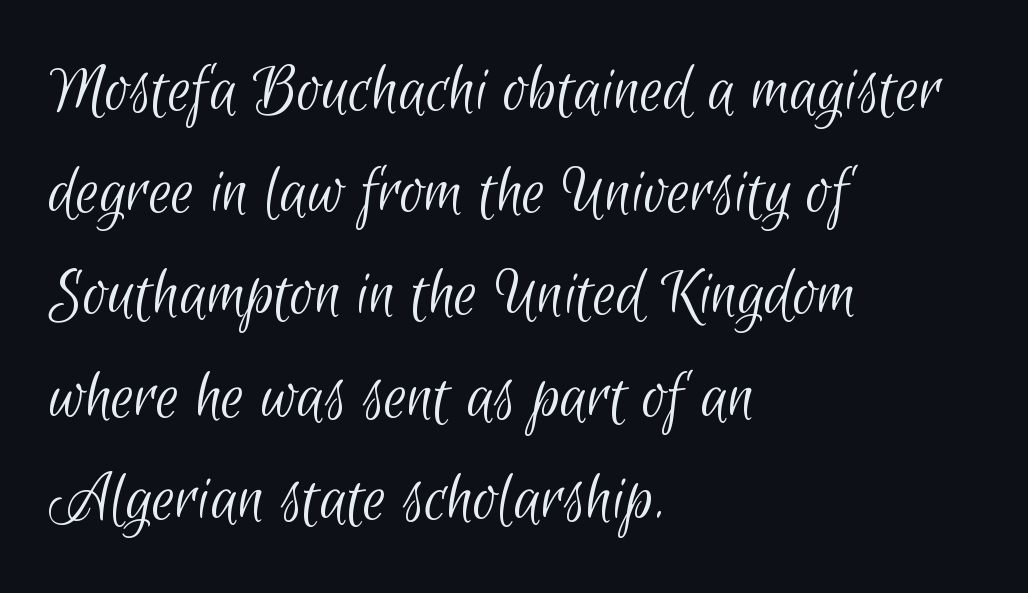
The image shows 73 px light, condensed sans-serif type; set left-aligned, normal line spacing (1.4x), normal letter spacing, not underlined; low stroke contrast and a small x-height.
